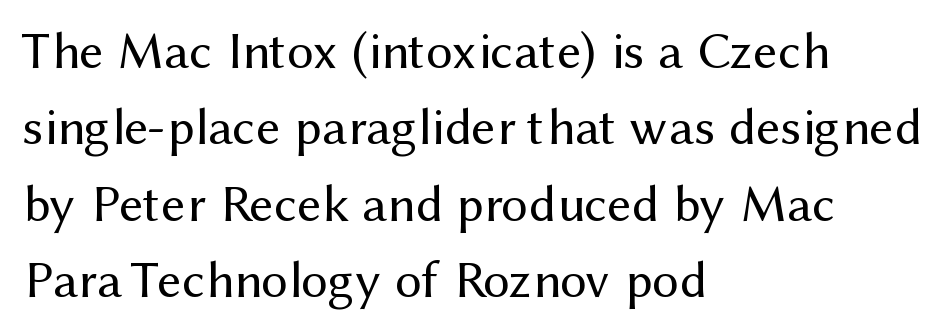
The rendering shows plain stroke endings on the letterforms — a sans-serif design. The passage shown is typed in a proportional face where columns would drift. Visually the block forms a straight wall on the left and a jagged coastline on the right. A normal amount of white space separates one row of letters from the next. Weight: not bold — regular or lighter. Spacing between characters is what you'd get straight out of the box.
